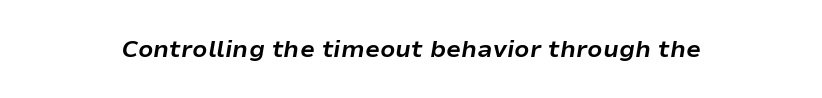
The image shows 24 px bold type, italic (leaning right); set normal letter spacing, not underlined.
